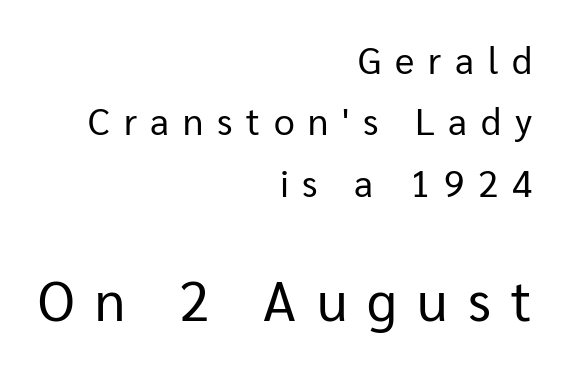
The image shows 55 px regular-weight sans-serif type, upright; set right-aligned, normal line spacing (1.66x), unusually wide letter spacing (+0.37 em), not underlined; the second (bottom) block is 1.49x larger; low stroke contrast and a medium x-height.
